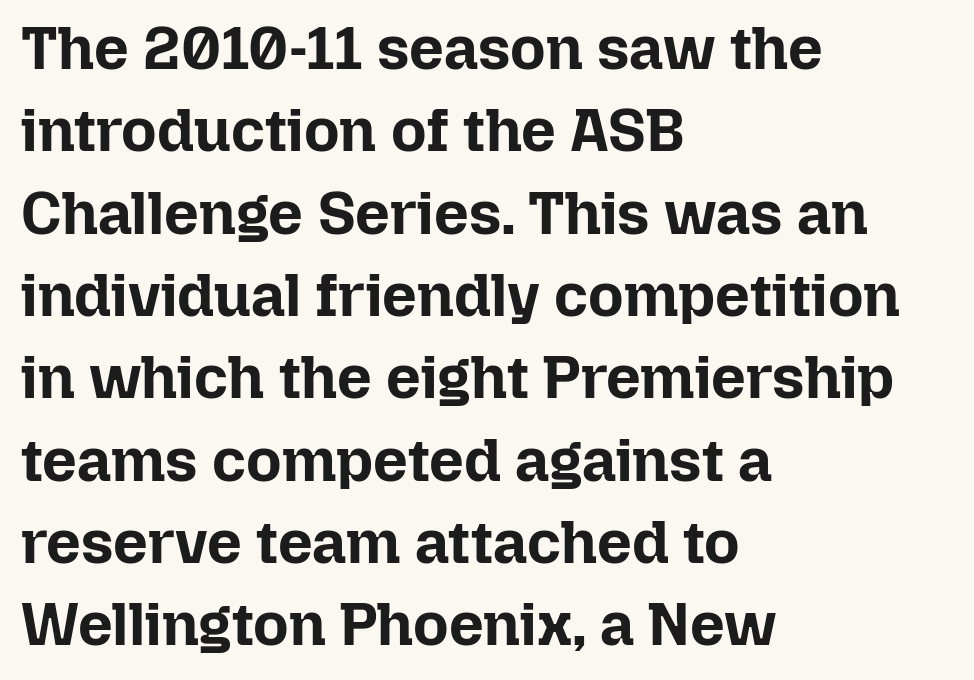
{"italic": "no", "bold": "yes", "weight": "bold", "width": "normal", "stroke_contrast": "low", "x_height": "medium", "monospaced": "no", "underline": "no", "align": "left", "line_spacing": "normal", "line_spacing_ratio": 1.35, "letter_spacing": "normal", "letter_spacing_em": 0.0, "glyph_px": 61}
